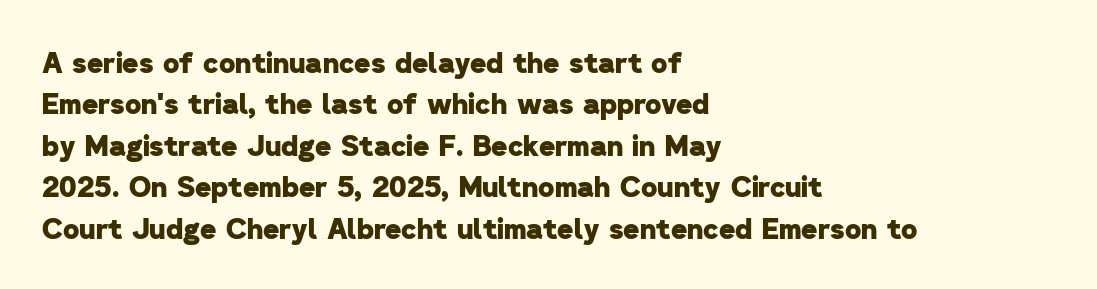
{"serif": "no", "bold": "yes", "weight": "heavy", "width": "normal", "stroke_contrast": "low", "x_height": "medium", "monospaced": "no", "underline": "no", "align": "left", "line_spacing": "normal", "line_spacing_ratio": 1.48, "letter_spacing": "normal", "letter_spacing_em": 0.0, "glyph_px": 28}
